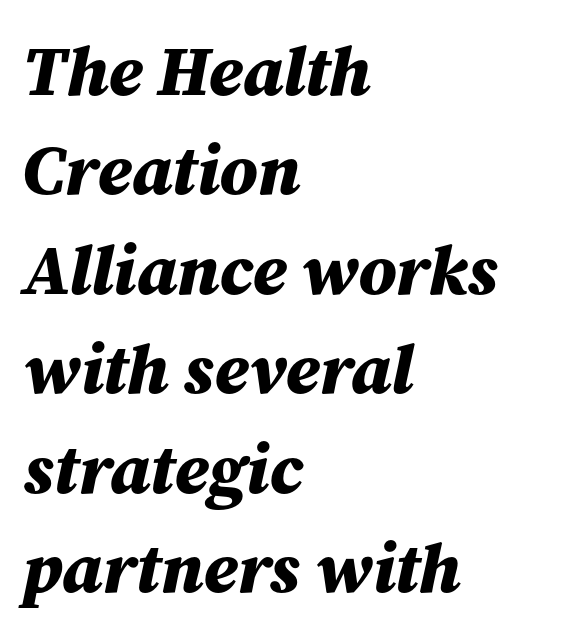
Short note: letters normally spaced. Notice how the stems are inclined rather than vertical — that's the hallmark of italics. In CSS terms this would be text-align: left. The passage shown is not underscored anywhere.
